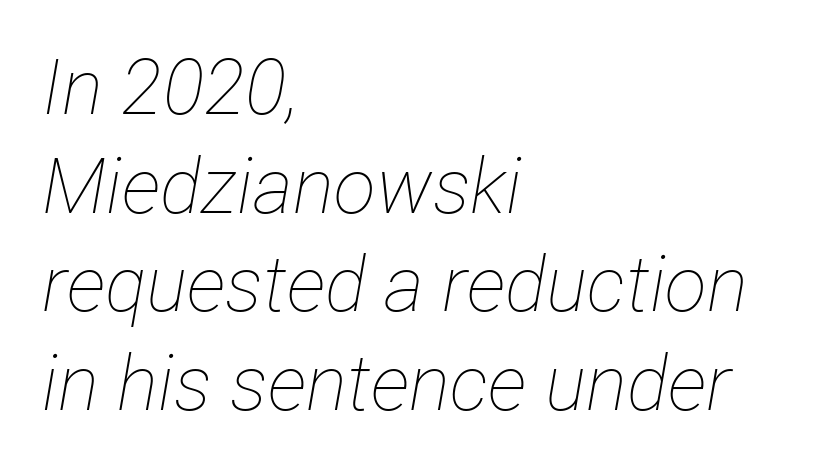
The image shows 77 px thin, condensed type, italic (leaning right); set left-aligned, normal line spacing (1.28x), normal letter spacing, not underlined; low stroke contrast and a medium x-height.
